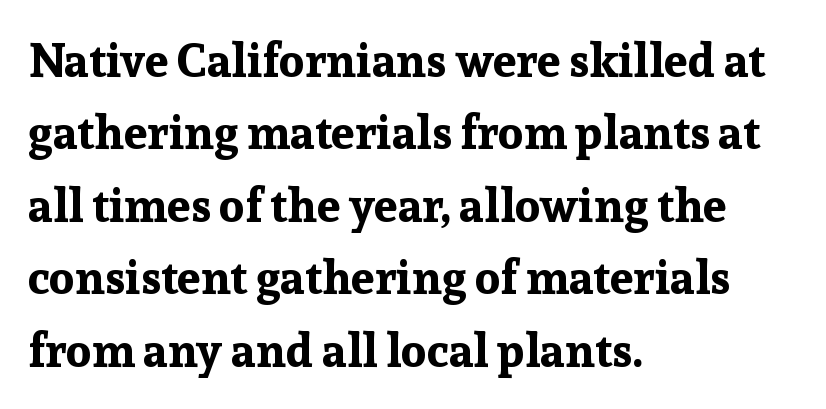
Q: Is the text bold? A: Yes.
Q: Is the text italic (slanted)? A: No, it is upright.
Q: Is the typeface a serif or a sans-serif typeface? A: Serif.
Q: Is the text underlined? A: No.
Q: How is the paragraph aligned? A: Left-aligned.
Q: Is the spacing between letters normal or unusually wide? A: Normal.
Q: Is the spacing between lines tight, normal or loose? A: Normal.
Q: Width (condensed, normal, or wide)? A: Normal.
Q: Stroke contrast? A: Low.
Q: x-height? A: Medium.
Q: Monospaced? A: No.
